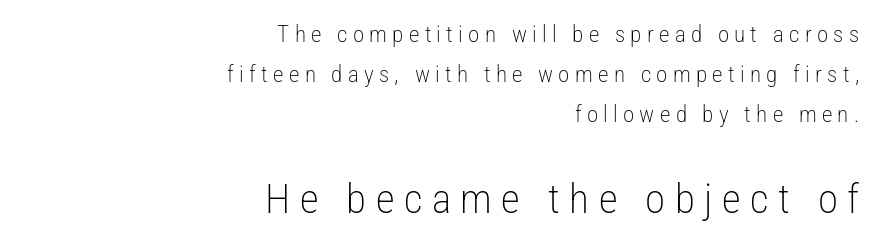
The image shows 41 px light, condensed sans-serif type, upright; set right-aligned, line spacing 1.75x, unusually wide letter spacing (+0.23 em), not underlined; the second (bottom) block is 1.78x larger; low stroke contrast and a medium x-height.
